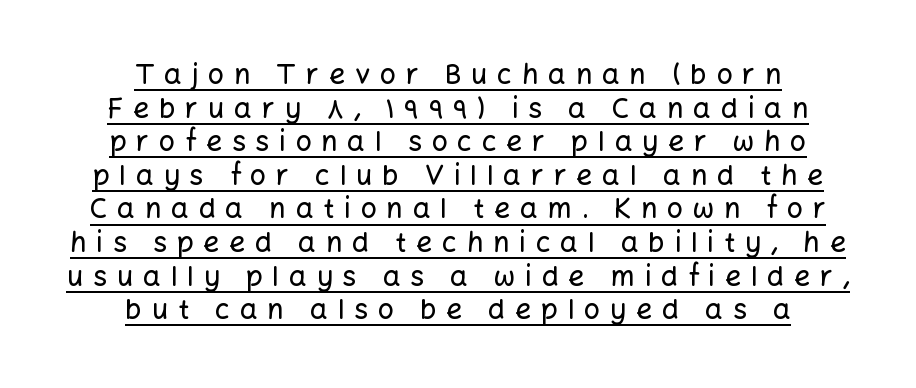
The image shows 28 px sans-serif type, upright; set centered, line spacing 1.2x, unusually wide letter spacing (+0.35 em), underlined; low stroke contrast and a medium x-height.
